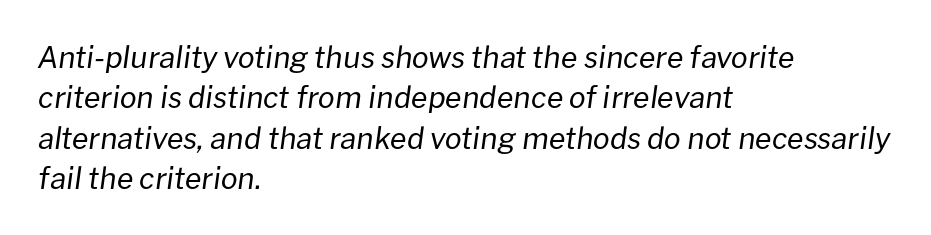
The image shows 30 px regular-weight type, italic (leaning right); set left-aligned, normal line spacing (1.35x), normal letter spacing, not underlined; low stroke contrast and a medium x-height.
